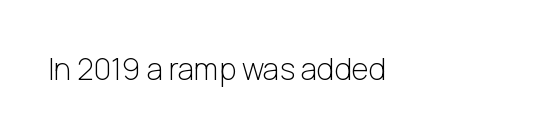
Q: Is the text bold? A: No.
Q: Is the text italic (slanted)? A: No, it is upright.
Q: Is the typeface a serif or a sans-serif typeface? A: Sans-serif.
Q: Is the text underlined? A: No.
Q: How is the paragraph aligned? A: Left-aligned.
Q: Is the spacing between letters normal or unusually wide? A: Normal.
Q: Width (condensed, normal, or wide)? A: Normal.
Q: Stroke contrast? A: Low.
Q: x-height? A: Medium.
Q: Monospaced? A: No.
